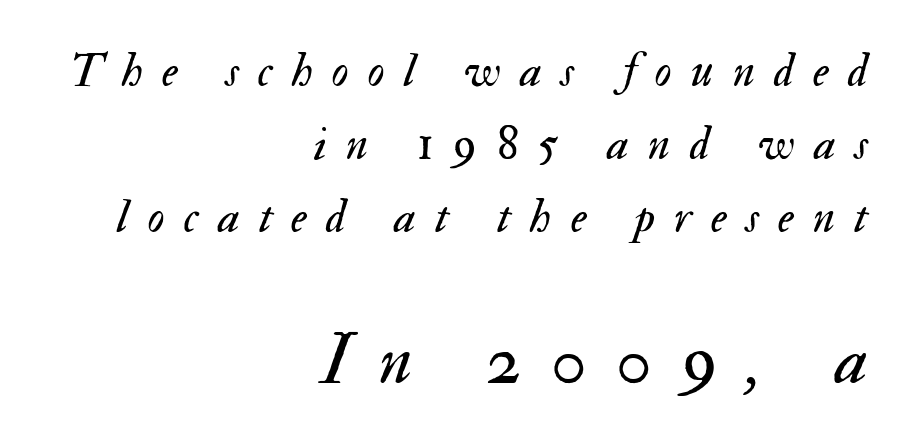
{"italic": "yes", "lean": "right", "slant_degrees": 17, "bold": "no", "weight": "regular", "width": "normal", "stroke_contrast": "medium", "x_height": "small", "monospaced": "no", "underline": "no", "align": "right", "line_spacing": "normal", "line_spacing_ratio": 1.55, "letter_spacing": "wide", "letter_spacing_em": 0.41, "larger_block": "second", "size_ratio": 1.51, "glyph_px": 71}
